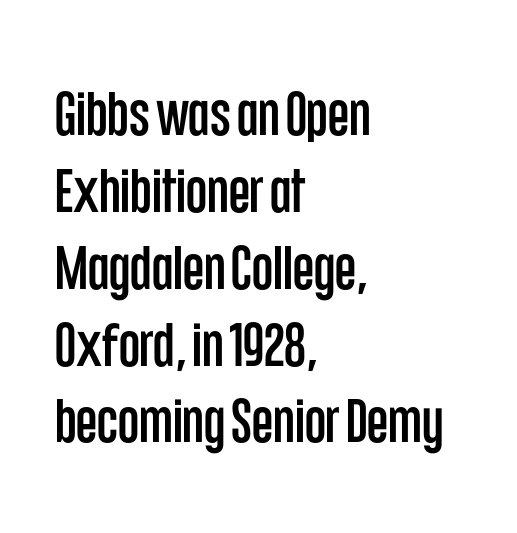
The image shows 61 px condensed sans-serif type, upright; set left-aligned, normal line spacing (1.26x), normal letter spacing, not underlined; low stroke contrast and a large x-height.
